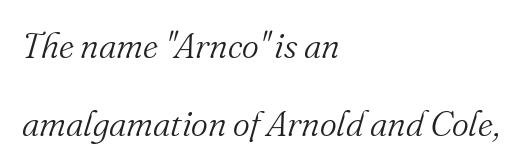
{"serif": "yes", "italic": "yes", "lean": "right", "slant_degrees": 16, "bold": "no", "weight": "light", "width": "normal", "stroke_contrast": "medium", "x_height": "small", "monospaced": "no", "underline": "no", "align": "left", "line_spacing": "loose", "line_spacing_ratio": 2.16, "letter_spacing": "normal", "letter_spacing_em": 0.0, "glyph_px": 36}
